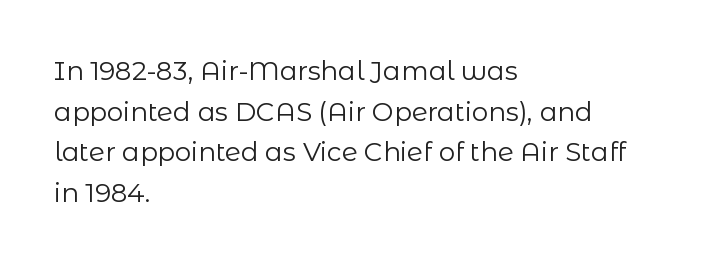
Q: Is the text bold? A: No.
Q: Is the text italic (slanted)? A: No, it is upright.
Q: Is the text underlined? A: No.
Q: How is the paragraph aligned? A: Left-aligned.
Q: Is the spacing between letters normal or unusually wide? A: Normal.
Q: Is the spacing between lines tight, normal or loose? A: Normal.
